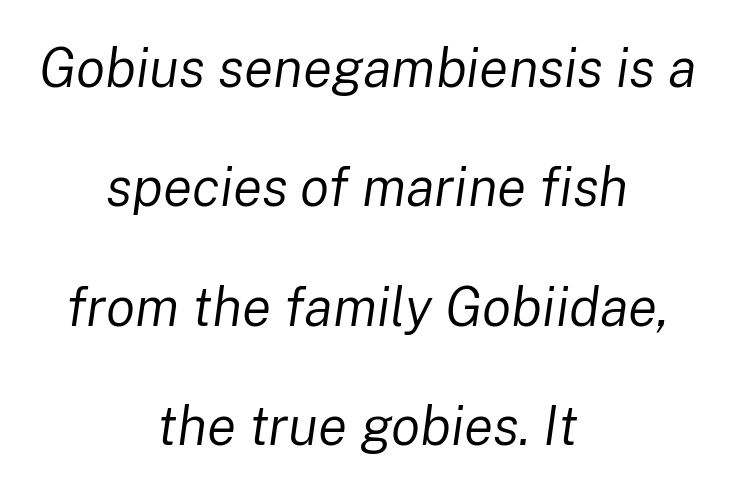
The image shows 54 px regular-weight type, italic (leaning right); set centered, loose line spacing (2.21x), normal letter spacing, not underlined; low stroke contrast and a medium x-height.
